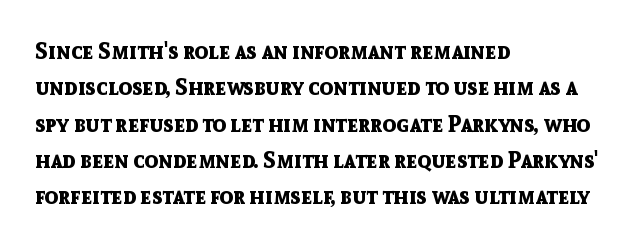
Q: Is the text bold? A: Yes.
Q: Is the text italic (slanted)? A: No, it is upright.
Q: Is the text underlined? A: No.
Q: How is the paragraph aligned? A: Left-aligned.
Q: Is the spacing between letters normal or unusually wide? A: Normal.
Q: Is the spacing between lines tight, normal or loose? A: Normal.
